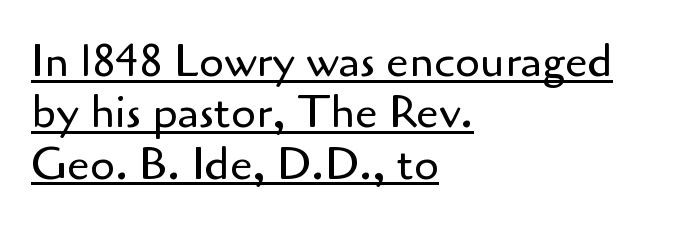
Tracking value appears to be zero — textbook default spacing. Character widths vary here, with narrow letters taking less room than wide ones. Vertically, the passage feels compressed, each row crowding the next. Posture: vertical. A student would call this left alignment; a typographer would say flush left, rag right. This rendering employs a face without finishing strokes, i.e., a sans-serif.
